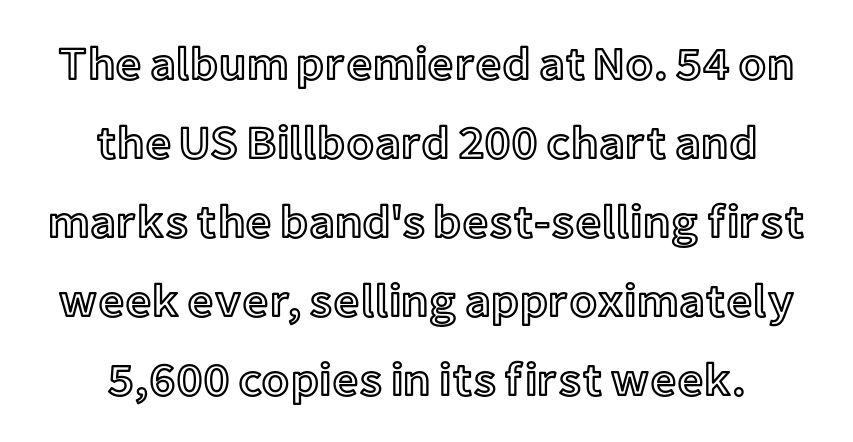
The image shows 46 px text type, upright; set centered, line spacing 1.72x, normal letter spacing, not underlined; a medium x-height.
